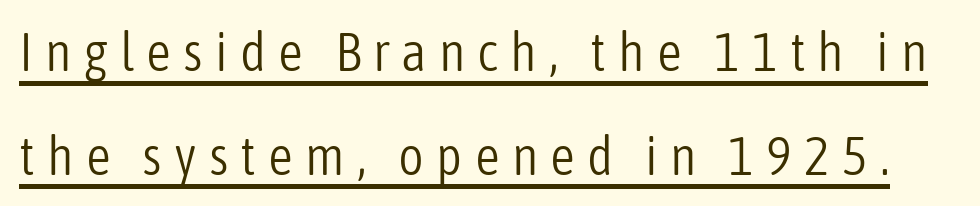
Quick note: not italic, upright. The text was rendered using a sans face with plain stroke endings. Weight class: somewhere from thin through regular. Spacing between characters has been opened up far beyond the box default. Decoration check: the copy is underlined. The face used here is proportionally spaced, like ordinary book or web type.
